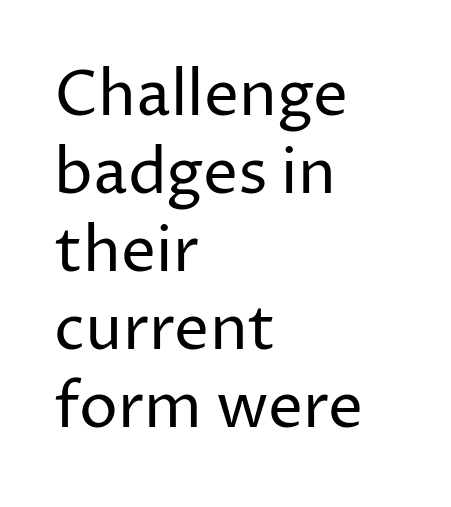
The zone under the glyphs is completely vacant. Stroke mass is kept to a normal reading level or below. The face used here is a sans, in the tradition of grotesques and geometrics. The rendering uses a moderate line-height, typical for paragraphs.
